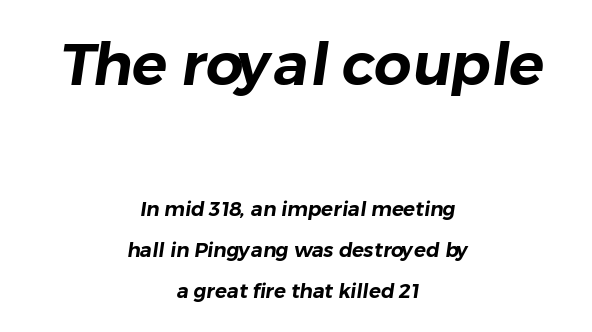
{"serif": "no", "width": "normal", "stroke_contrast": "low", "x_height": "medium", "monospaced": "no", "underline": "no", "align": "center", "line_spacing": "loose", "line_spacing_ratio": 2.06, "letter_spacing": "normal", "letter_spacing_em": 0.0, "larger_block": "first", "size_ratio": 2.95, "glyph_px": 59}
